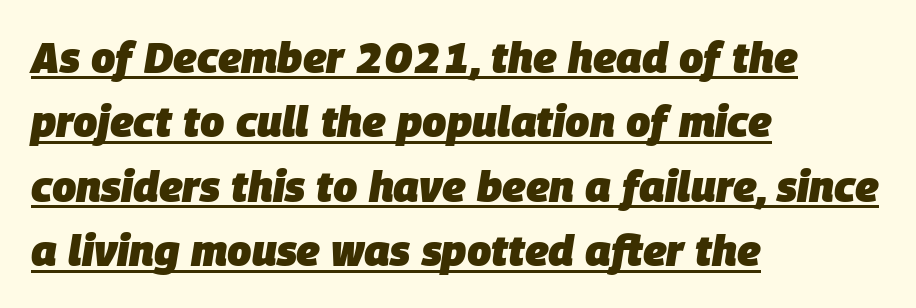
The image shows 43 px heavy type, italic (leaning right); set left-aligned, normal line spacing (1.5x), normal letter spacing, underlined; low stroke contrast and a large x-height.
